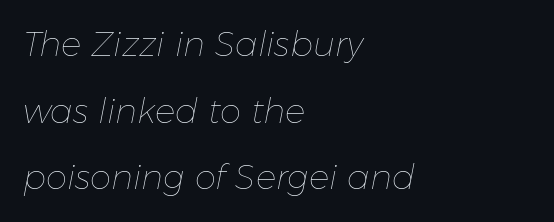
Q: Is the text bold? A: No.
Q: Is the text italic (slanted)? A: Yes, it leans right by about 11 degrees.
Q: Is the text underlined? A: No.
Q: How is the paragraph aligned? A: Left-aligned.
Q: Is the spacing between letters normal or unusually wide? A: Normal.
Q: Is the spacing between lines tight, normal or loose? A: Loose.
Q: Width (condensed, normal, or wide)? A: Normal.
Q: Stroke contrast? A: Low.
Q: x-height? A: Medium.
Q: Monospaced? A: No.
